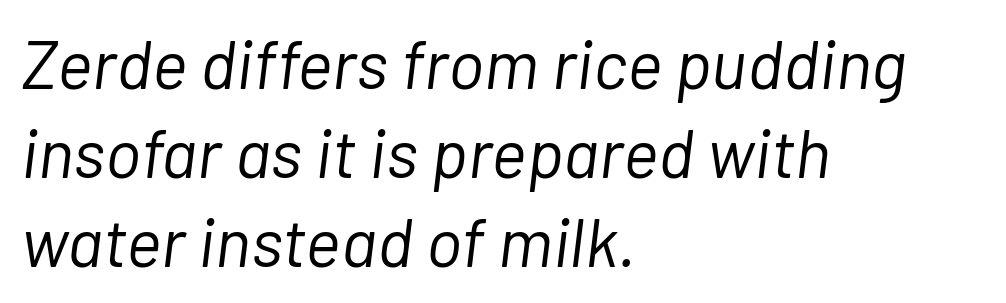
{"italic": "yes", "lean": "right", "slant_degrees": 7, "bold": "no", "weight": "light", "width": "normal", "stroke_contrast": "low", "x_height": "medium", "monospaced": "no", "underline": "no", "align": "left", "line_spacing": "normal", "line_spacing_ratio": 1.31, "letter_spacing": "normal", "letter_spacing_em": 0.0, "glyph_px": 68}
